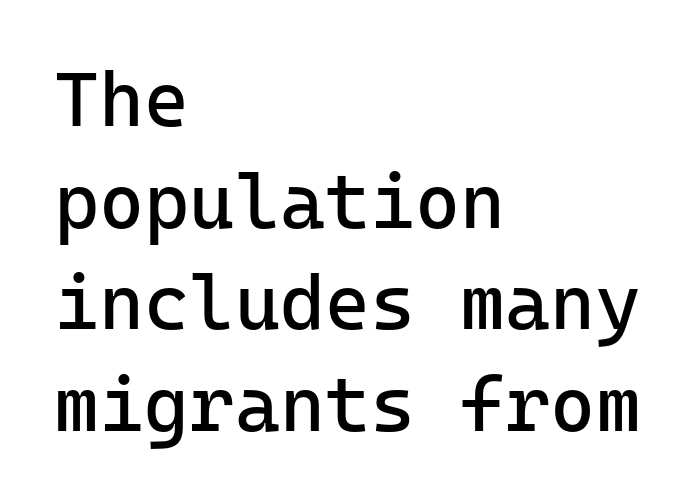
The image shows 77 px regular-weight sans-serif type, upright, monospaced; set left-aligned, normal line spacing (1.32x), normal letter spacing, not underlined; low stroke contrast and a medium x-height.
